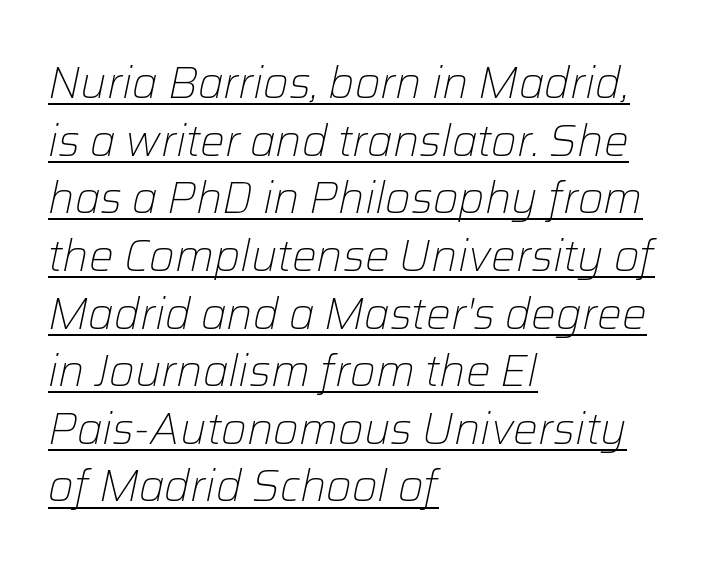
{"italic": "yes", "lean": "right", "slant_degrees": 12, "bold": "no", "weight": "light", "width": "normal", "stroke_contrast": "low", "x_height": "medium", "monospaced": "no", "underline": "yes", "align": "left", "line_spacing": "normal", "line_spacing_ratio": 1.31, "letter_spacing": "normal", "letter_spacing_em": 0.0, "glyph_px": 44}
